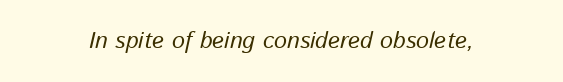
{"italic": "yes", "lean": "right", "slant_degrees": 13, "bold": "no", "underline": "no", "align": "center", "letter_spacing": "normal", "letter_spacing_em": 0.0, "glyph_px": 23}
